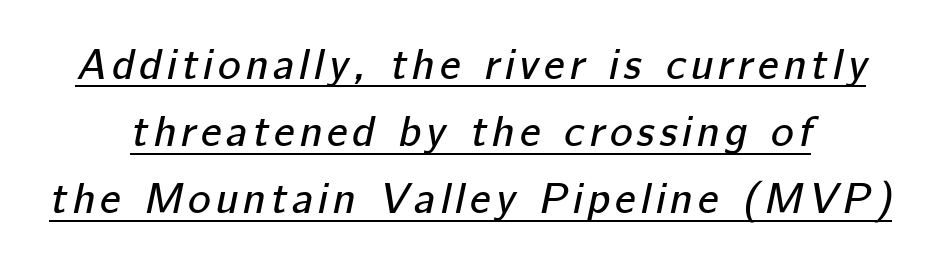
{"italic": "yes", "lean": "right", "slant_degrees": 12, "width": "normal", "stroke_contrast": "low", "x_height": "medium", "monospaced": "no", "underline": "yes", "line_spacing": "normal", "line_spacing_ratio": 1.56, "glyph_px": 43}
